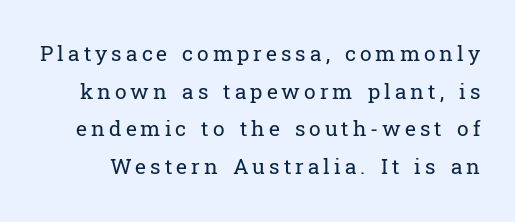
{"italic": "no", "bold": "no", "underline": "no", "line_spacing_ratio": 1.79, "glyph_px": 21}
